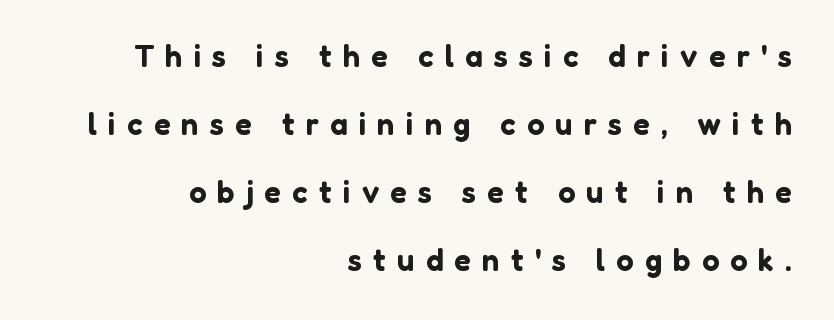
Q: Is the text italic (slanted)? A: No, it is upright.
Q: Is the typeface a serif or a sans-serif typeface? A: Sans-serif.
Q: Is the text underlined? A: No.
Q: How is the paragraph aligned? A: Right-aligned.
Q: Is the spacing between letters normal or unusually wide? A: Unusually wide.
Q: Is the spacing between lines tight, normal or loose? A: Loose.
Q: Width (condensed, normal, or wide)? A: Normal.
Q: Stroke contrast? A: Low.
Q: x-height? A: Medium.
Q: Monospaced? A: No.
